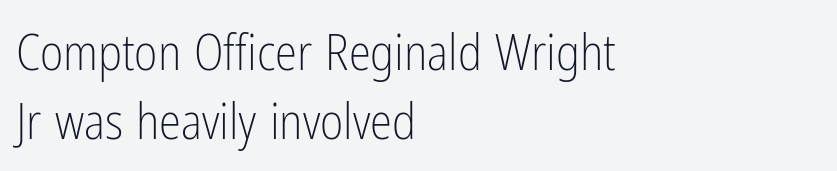
The image shows 50 px light, condensed sans-serif type, upright; set left-aligned, normal line spacing (1.39x), normal letter spacing, not underlined; low stroke contrast and a medium x-height.
